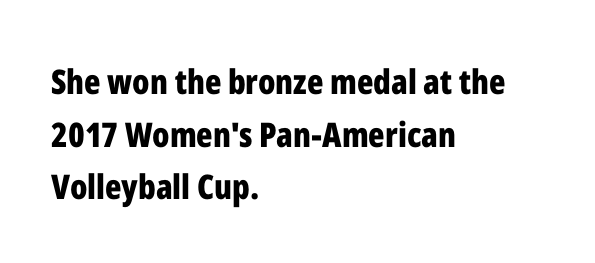
The image shows 34 px bold, condensed sans-serif type, upright; set left-aligned, normal line spacing (1.55x), normal letter spacing, not underlined; low stroke contrast and a medium x-height.
